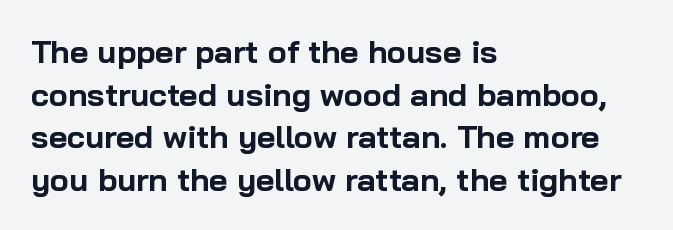
The image shows 32 px bold sans-serif type, upright; set left-aligned, normal line spacing (1.33x), normal letter spacing, not underlined; low stroke contrast and a medium x-height.
